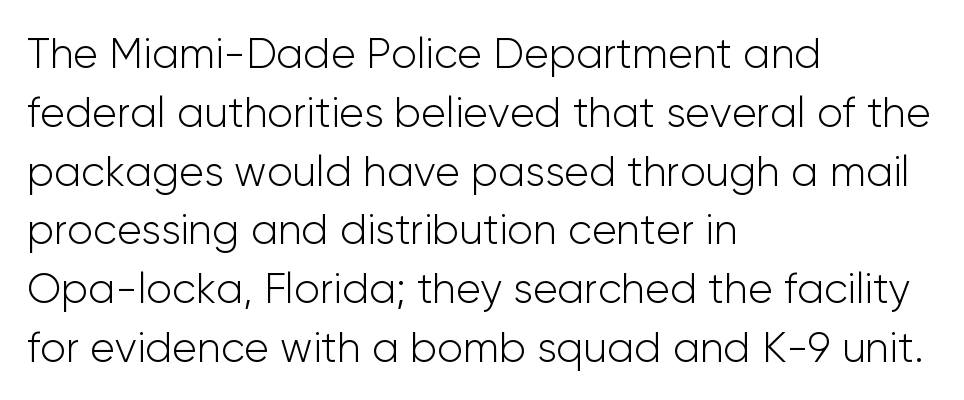
{"serif": "no", "italic": "no", "bold": "no", "weight": "light", "width": "normal", "stroke_contrast": "low", "x_height": "medium", "monospaced": "no", "underline": "no", "align": "left", "line_spacing": "normal", "line_spacing_ratio": 1.4, "letter_spacing": "normal", "letter_spacing_em": 0.0, "glyph_px": 42}
